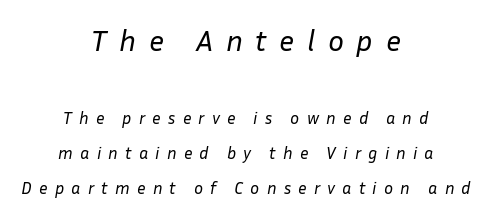
{"italic": "yes", "lean": "right", "slant_degrees": 10, "bold": "no", "weight": "regular", "width": "normal", "stroke_contrast": "low", "x_height": "medium", "monospaced": "no", "underline": "no", "align": "center", "line_spacing": "loose", "line_spacing_ratio": 2.06, "letter_spacing": "wide", "letter_spacing_em": 0.42, "larger_block": "first", "size_ratio": 1.76, "glyph_px": 30}
